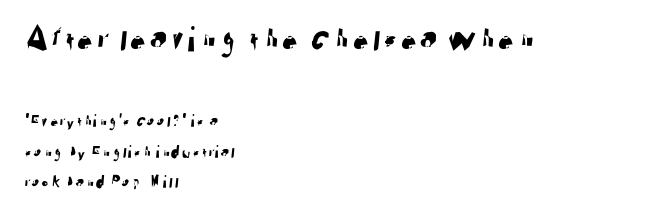
The compositor pushed each line to the left boundary. Each row of text sits above clean, open space. The space between consecutive lines is moderate. Caption: upper text group enlarged, lower text group reduced.
